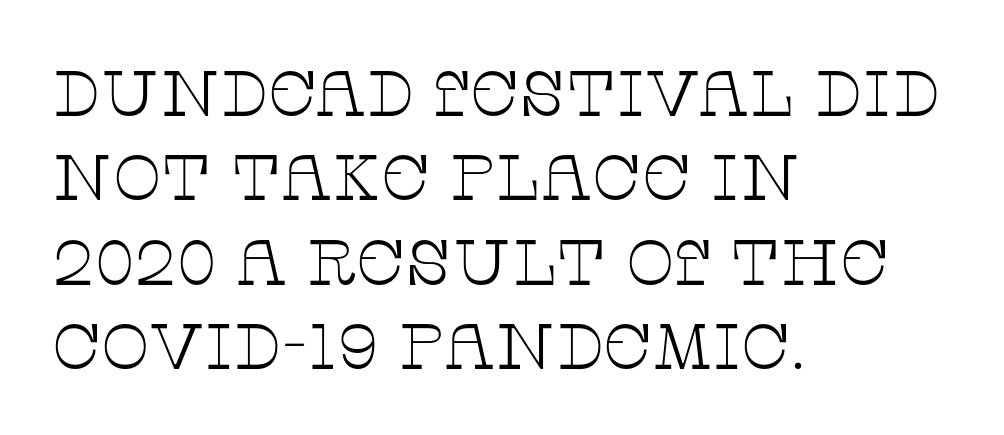
The image shows 64 px thin, wide serif type, upright; set left-aligned, normal line spacing (1.32x), normal letter spacing, not underlined; low stroke contrast and a large x-height.
